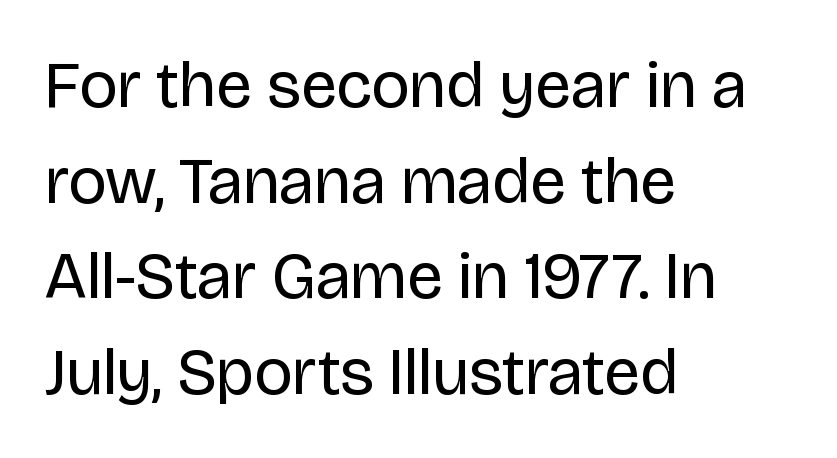
Regarding serifs, this sample does without them. Here the designer chose a conventional face with non-uniform glyph widths. Stems here are at most as thick as an everyday book face. Upright lettering throughout.
